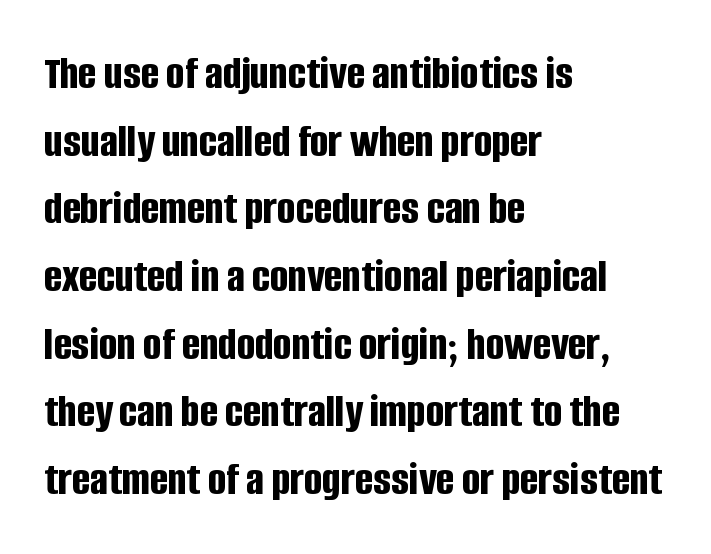
The image shows 48 px bold, condensed sans-serif type, upright; set left-aligned, normal line spacing (1.41x), normal letter spacing, not underlined; low stroke contrast and a large x-height.
